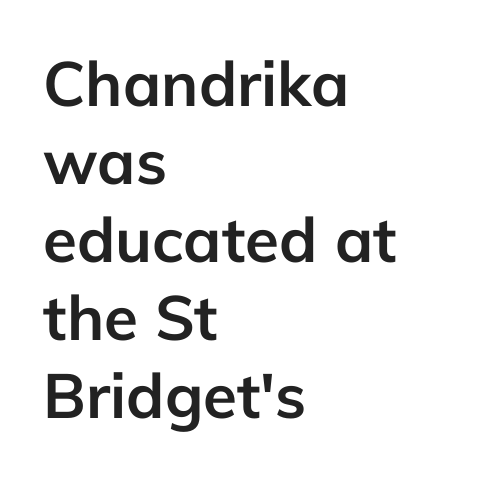
The image shows 62 px semibold sans-serif type, upright; set left-aligned, normal line spacing (1.26x), normal letter spacing, not underlined; low stroke contrast and a medium x-height.
